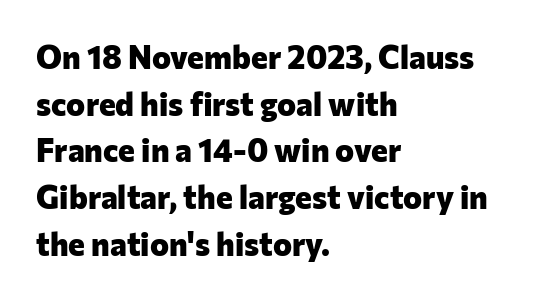
The image shows 32 px heavy sans-serif type, upright; set left-aligned, normal line spacing (1.46x), normal letter spacing, not underlined; low stroke contrast and a medium x-height.
